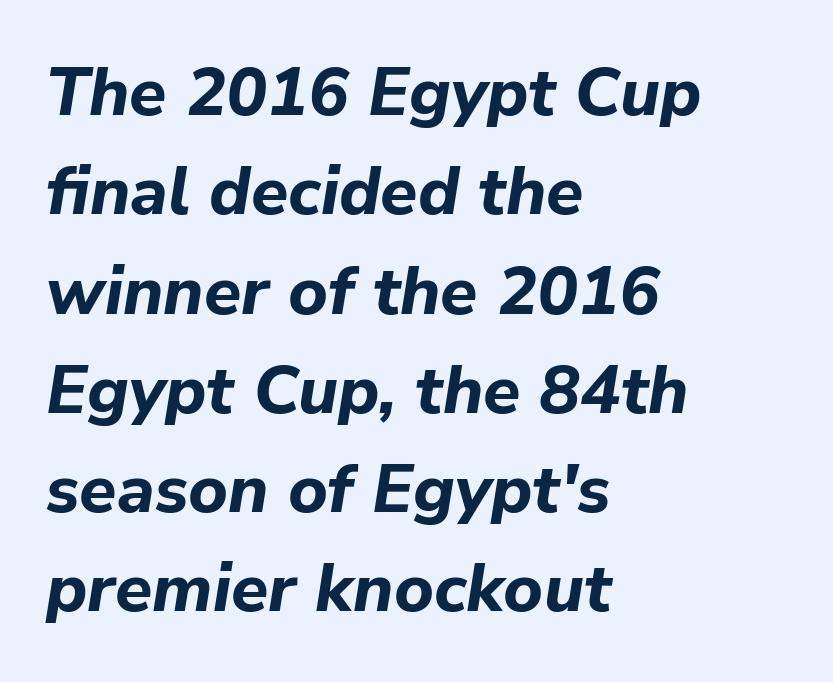
The image shows 68 px bold type, italic (leaning right); set left-aligned, normal line spacing (1.46x), normal letter spacing, not underlined; low stroke contrast and a medium x-height.
